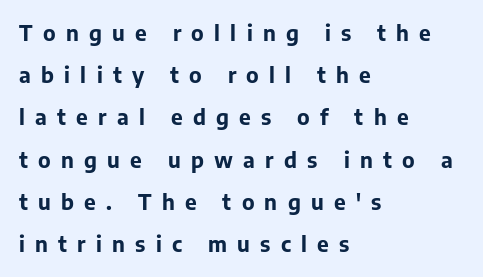
These lines were composed using upright roman letters. Letter spacing: wide. Beneath every word, the page is bare. Caption: multi-line text, flush left, ragged right. Compared with typical paragraphs, the rows here are farther apart. The passage shown is emphatically bold.
